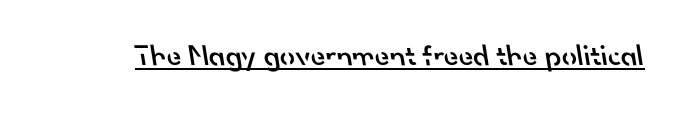
{"serif": "no", "bold": "semi", "weight": "semibold", "width": "normal", "stroke_contrast": "low", "x_height": "small", "monospaced": "no", "underline": "yes", "letter_spacing": "normal", "letter_spacing_em": 0.0, "glyph_px": 30}
